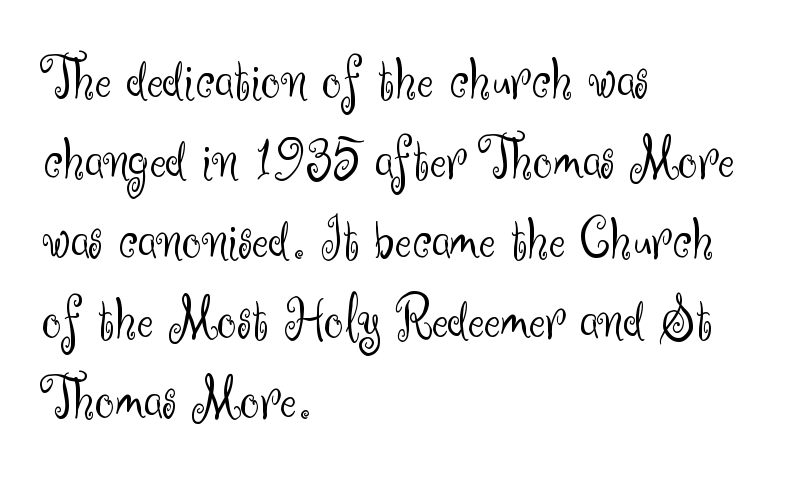
{"serif": "no", "italic": "no", "bold": "no", "weight": "light", "width": "normal", "stroke_contrast": "medium", "x_height": "small", "monospaced": "no", "underline": "no", "align": "left", "line_spacing": "normal", "line_spacing_ratio": 1.29, "letter_spacing": "normal", "letter_spacing_em": 0.0, "glyph_px": 62}
